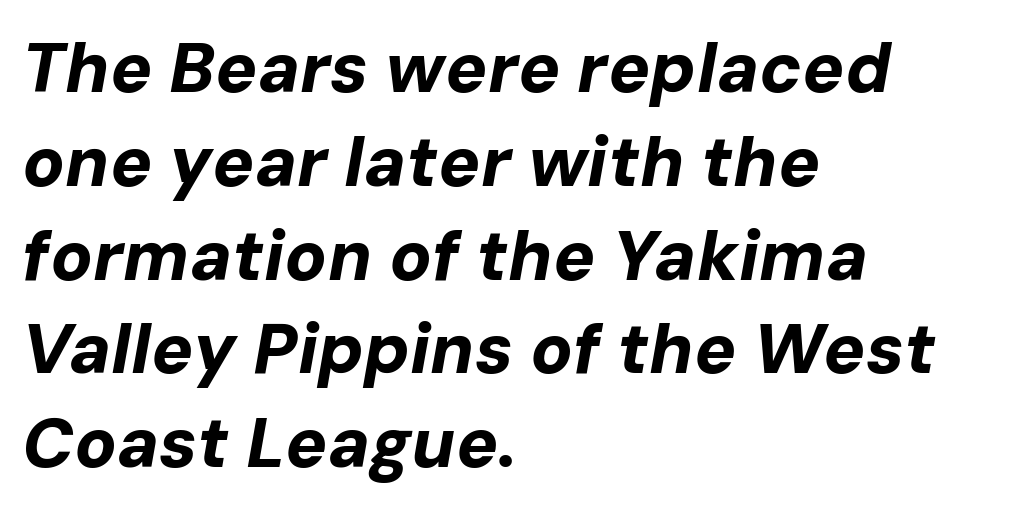
{"italic": "yes", "lean": "right", "slant_degrees": 10, "bold": "yes", "weight": "bold", "width": "normal", "stroke_contrast": "low", "x_height": "medium", "monospaced": "no", "underline": "no", "align": "left", "line_spacing": "normal", "line_spacing_ratio": 1.34, "letter_spacing": "normal", "letter_spacing_em": 0.0, "glyph_px": 70}
